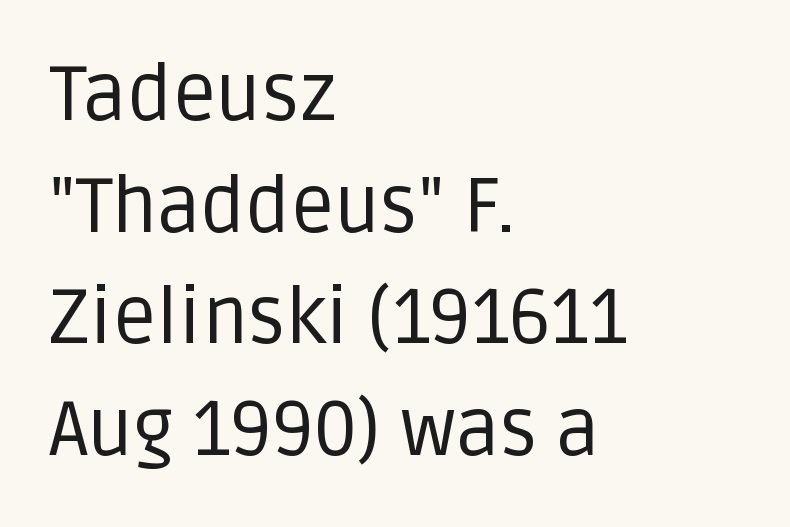
Q: Is the text bold? A: No.
Q: Is the text italic (slanted)? A: No, it is upright.
Q: Is the typeface a serif or a sans-serif typeface? A: Sans-serif.
Q: Is the text underlined? A: No.
Q: How is the paragraph aligned? A: Left-aligned.
Q: Is the spacing between letters normal or unusually wide? A: Normal.
Q: Is the spacing between lines tight, normal or loose? A: Normal.
Q: Width (condensed, normal, or wide)? A: Normal.
Q: Stroke contrast? A: Low.
Q: x-height? A: Large.
Q: Monospaced? A: No.
